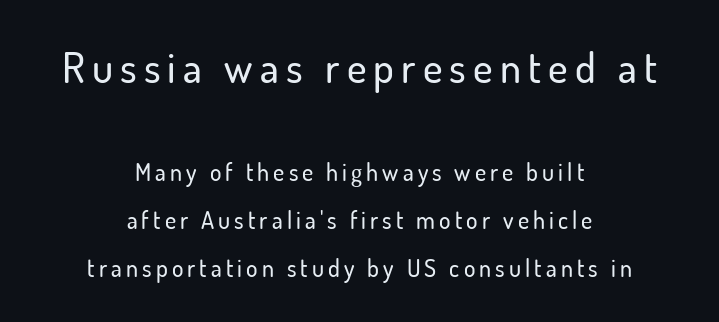
Whoever set this chose breathing room over compactness in the vertical rhythm. The type family on display is of the sans-serif kind. Rule under the text: the space is simply empty. The initial chunk of copy outweighs the following chunk in type size.
